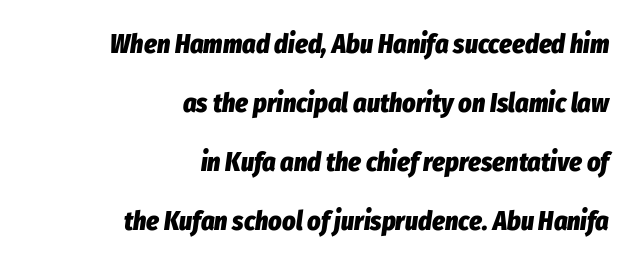
{"italic": "yes", "lean": "right", "slant_degrees": 8, "bold": "yes", "underline": "no", "align": "right", "line_spacing": "loose", "line_spacing_ratio": 2.27, "letter_spacing": "normal", "letter_spacing_em": 0.0, "glyph_px": 26}
